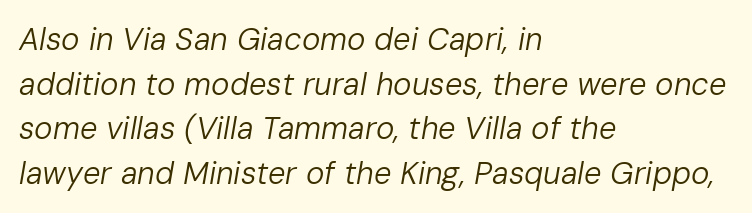
These glyphs show unthickened strokes, regular width or finer. Quick note: underline off. Here the designer chose a conventional face with non-uniform glyph widths. The passage shown leans; its letterforms are oblique. Interline gaps are of average width in this sample. Is the block centered? No — it sits flush against the left margin.
